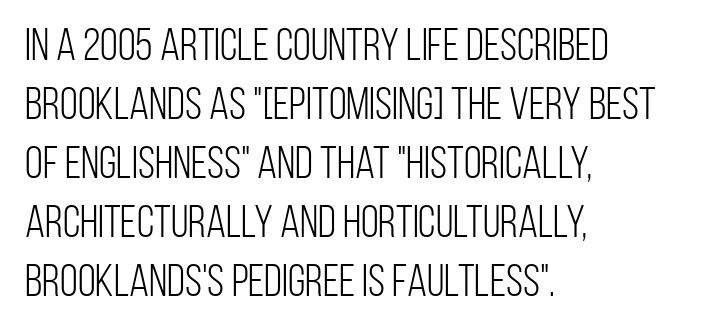
Does extra space separate the letters? No, they use regular spacing. This sample has the flowing, uneven cadence of proportional lettering. Examine the stroke ends and you'll find no serifs. The space beneath each line is pristine and unruled.
